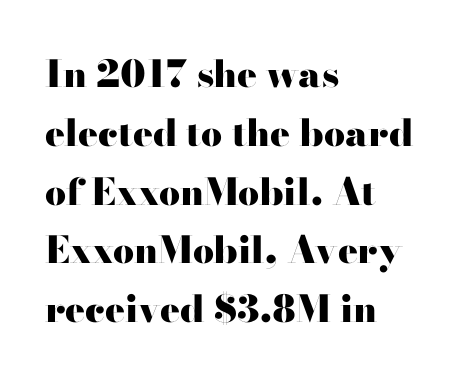
{"serif": "yes", "italic": "no", "bold": "yes", "weight": "heavy", "width": "wide", "stroke_contrast": "high", "x_height": "small", "monospaced": "no", "underline": "no", "align": "left", "line_spacing": "normal", "line_spacing_ratio": 1.59, "letter_spacing": "normal", "letter_spacing_em": 0.0, "glyph_px": 37}
